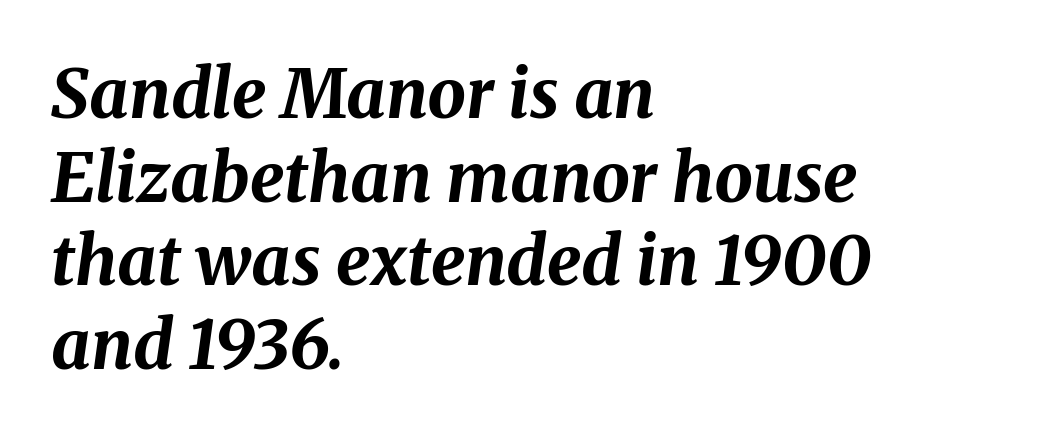
{"italic": "yes", "lean": "right", "slant_degrees": 8, "bold": "yes", "weight": "bold", "width": "normal", "stroke_contrast": "medium", "x_height": "medium", "monospaced": "no", "underline": "no", "align": "left", "line_spacing_ratio": 1.23, "letter_spacing": "normal", "letter_spacing_em": 0.0, "glyph_px": 68}
